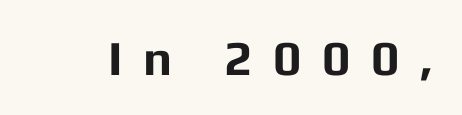
Q: Is the text bold? A: Yes.
Q: Is the text italic (slanted)? A: No, it is upright.
Q: Is the typeface a serif or a sans-serif typeface? A: Sans-serif.
Q: Is the text underlined? A: No.
Q: Is the spacing between letters normal or unusually wide? A: Unusually wide.
Q: Width (condensed, normal, or wide)? A: Normal.
Q: Stroke contrast? A: Low.
Q: x-height? A: Medium.
Q: Monospaced? A: No.
